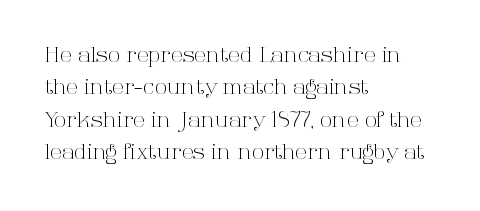
{"italic": "no", "bold": "no", "underline": "no", "align": "left", "line_spacing": "normal", "line_spacing_ratio": 1.47, "letter_spacing": "normal", "letter_spacing_em": 0.0, "glyph_px": 22}
